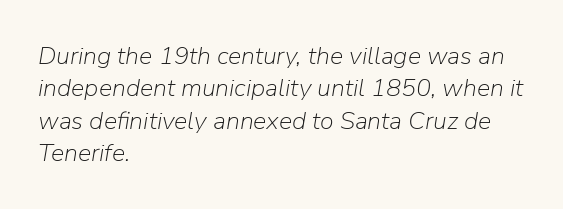
A classic flush-left, rag-right setting is used for this passage. What stands out about the letter spacing? Nothing — it is the standard amount. The specimen reads as italic at a glance. The gap between lines stays unmarked. Leading matches the norm, producing a regular column. Weight: regular or lighter.
